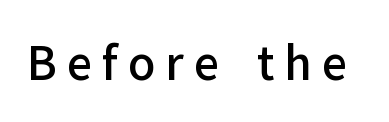
Each word looks stretched out because of the extra space between its letters. These lines are rendered in a variable-pitch font. If you drew a line through each stem, it would be perfectly vertical. Unlike a traditional serif, this face leaves its strokes unadorned. No word sits above an underline.
